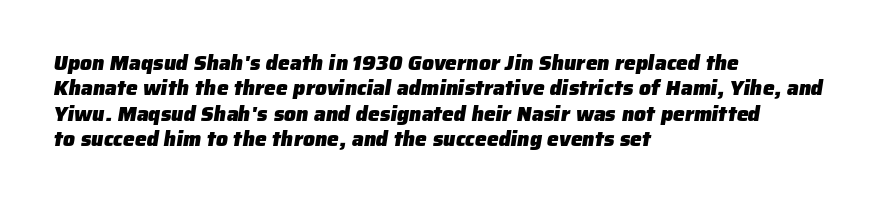
Q: Is the text bold? A: Yes.
Q: Is the text underlined? A: No.
Q: How is the paragraph aligned? A: Left-aligned.
Q: Is the spacing between letters normal or unusually wide? A: Normal.
